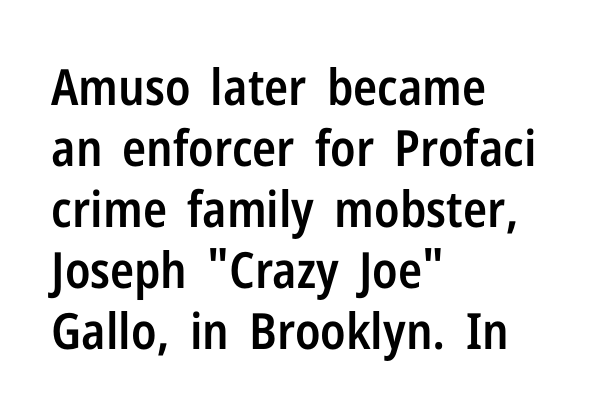
Q: Is the text bold? A: Semi-bold.
Q: Is the text italic (slanted)? A: No, it is upright.
Q: Is the typeface a serif or a sans-serif typeface? A: Sans-serif.
Q: Is the text underlined? A: No.
Q: How is the paragraph aligned? A: Left-aligned.
Q: Is the spacing between letters normal or unusually wide? A: Normal.
Q: Width (condensed, normal, or wide)? A: Condensed.
Q: Stroke contrast? A: Low.
Q: x-height? A: Medium.
Q: Monospaced? A: No.
